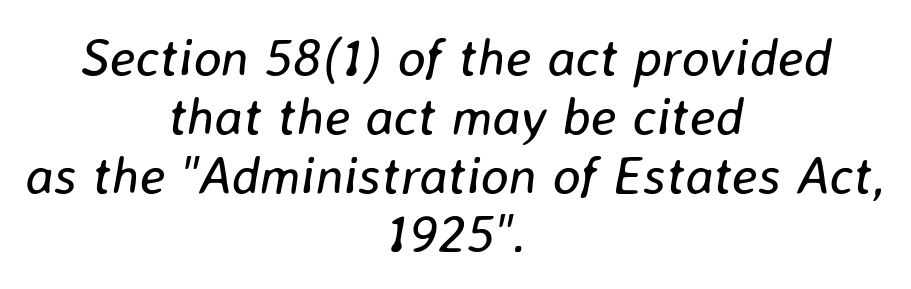
Q: Is the text bold? A: No.
Q: Is the text italic (slanted)? A: Yes, it leans right by about 8 degrees.
Q: Is the text underlined? A: No.
Q: How is the paragraph aligned? A: Centered.
Q: Is the spacing between letters normal or unusually wide? A: Normal.
Q: Is the spacing between lines tight, normal or loose? A: Tight.
Q: Width (condensed, normal, or wide)? A: Normal.
Q: Stroke contrast? A: Low.
Q: x-height? A: Medium.
Q: Monospaced? A: No.
